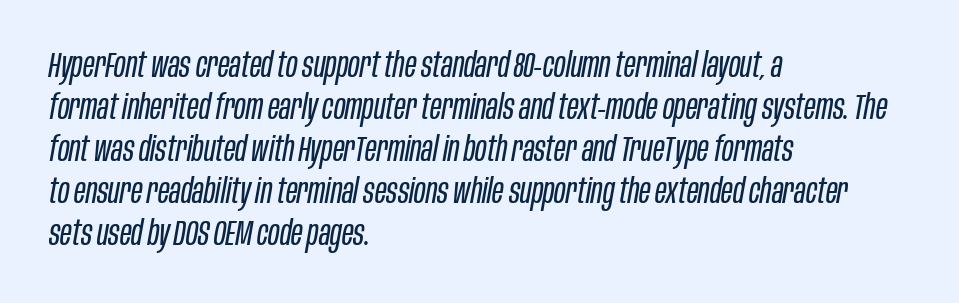
{"italic": "yes", "lean": "right", "slant_degrees": 10, "bold": "no", "weight": "regular", "width": "condensed", "stroke_contrast": "low", "x_height": "large", "monospaced": "no", "underline": "no", "align": "left", "line_spacing_ratio": 1.2, "letter_spacing": "normal", "letter_spacing_em": 0.0, "glyph_px": 35}
